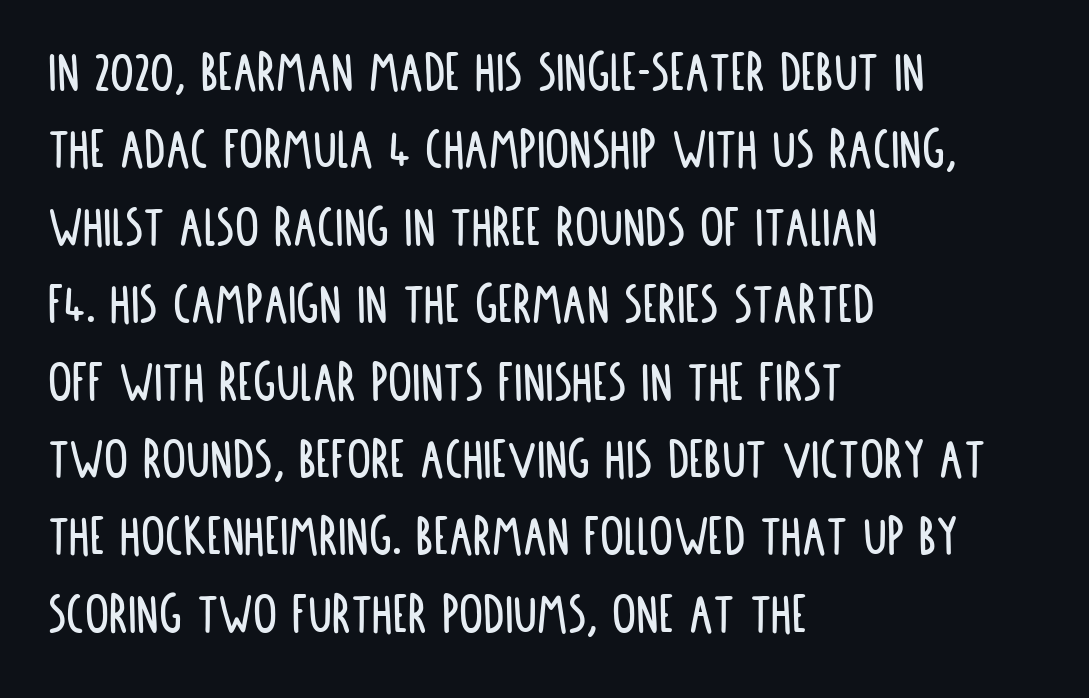
Q: Is the text italic (slanted)? A: No, it is upright.
Q: Is the typeface a serif or a sans-serif typeface? A: Sans-serif.
Q: Is the text underlined? A: No.
Q: How is the paragraph aligned? A: Left-aligned.
Q: Is the spacing between letters normal or unusually wide? A: Normal.
Q: Is the spacing between lines tight, normal or loose? A: Normal.
Q: Width (condensed, normal, or wide)? A: Condensed.
Q: Stroke contrast? A: Low.
Q: x-height? A: Large.
Q: Monospaced? A: No.
